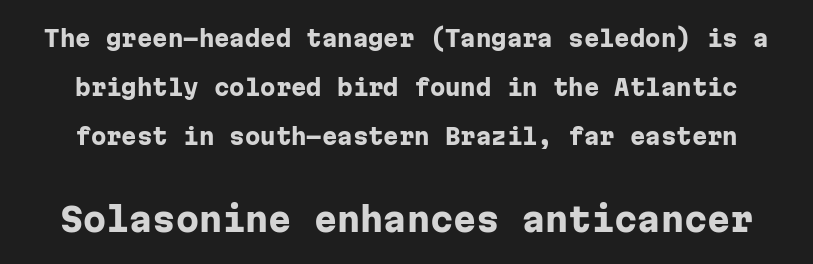
Q: Is the text bold? A: Yes.
Q: Is the text italic (slanted)? A: No, it is upright.
Q: Is the typeface a serif or a sans-serif typeface? A: Sans-serif.
Q: Is the text underlined? A: No.
Q: Is the spacing between letters normal or unusually wide? A: Normal.
Q: Is the spacing between lines tight, normal or loose? A: Loose.
Q: Which block of text is set in a larger size, the first (top) or the second (bottom)? A: The second (bottom) one.
Q: Width (condensed, normal, or wide)? A: Normal.
Q: Stroke contrast? A: Low.
Q: x-height? A: Medium.
Q: Monospaced? A: Yes.
